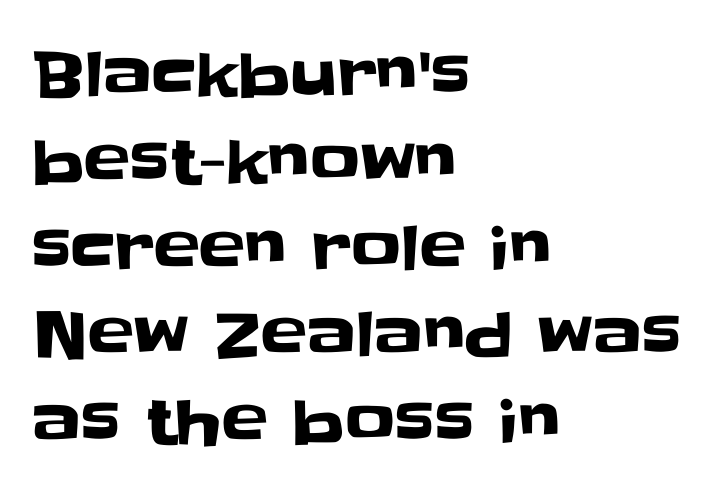
{"serif": "no", "italic": "no", "width": "normal", "stroke_contrast": "low", "x_height": "large", "monospaced": "no", "underline": "no", "align": "left", "line_spacing": "normal", "line_spacing_ratio": 1.4, "letter_spacing": "normal", "letter_spacing_em": 0.0, "glyph_px": 62}
